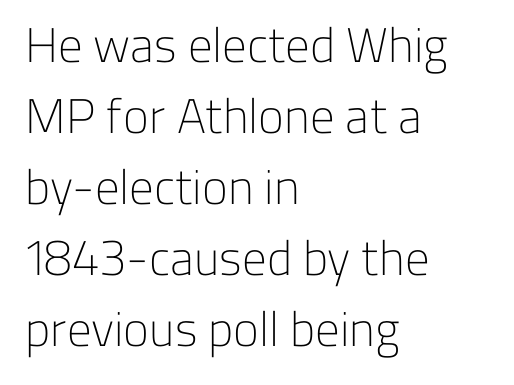
Q: Is the text bold? A: No.
Q: Is the text italic (slanted)? A: No, it is upright.
Q: Is the typeface a serif or a sans-serif typeface? A: Sans-serif.
Q: Is the text underlined? A: No.
Q: How is the paragraph aligned? A: Left-aligned.
Q: Is the spacing between letters normal or unusually wide? A: Normal.
Q: Is the spacing between lines tight, normal or loose? A: Normal.
Q: Width (condensed, normal, or wide)? A: Normal.
Q: Stroke contrast? A: Low.
Q: x-height? A: Medium.
Q: Monospaced? A: No.
